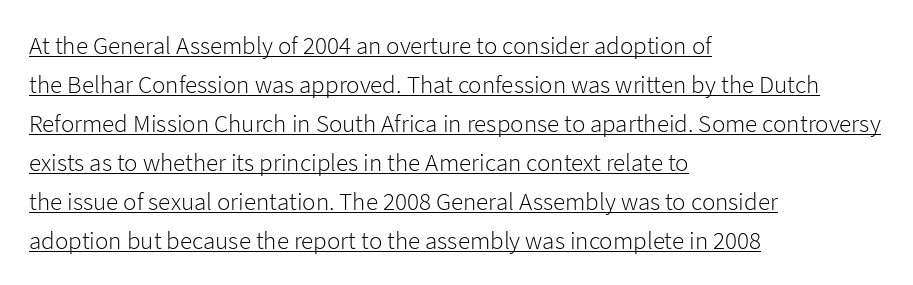
Letters have the restrained weight of plain body copy at most. In designer terms, the underline attribute is active on this setting. Compared with typical paragraphs, the rows here are spaced about the same. The typography opts for an upright posture over an oblique one.
